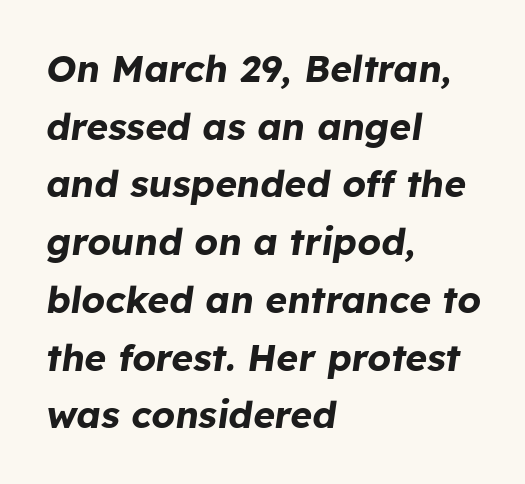
Q: Is the text bold? A: Yes.
Q: Is the text italic (slanted)? A: Yes, it leans right by about 8 degrees.
Q: Is the text underlined? A: No.
Q: How is the paragraph aligned? A: Left-aligned.
Q: Is the spacing between letters normal or unusually wide? A: Normal.
Q: Is the spacing between lines tight, normal or loose? A: Normal.
Q: Width (condensed, normal, or wide)? A: Normal.
Q: Stroke contrast? A: Low.
Q: x-height? A: Medium.
Q: Monospaced? A: No.
